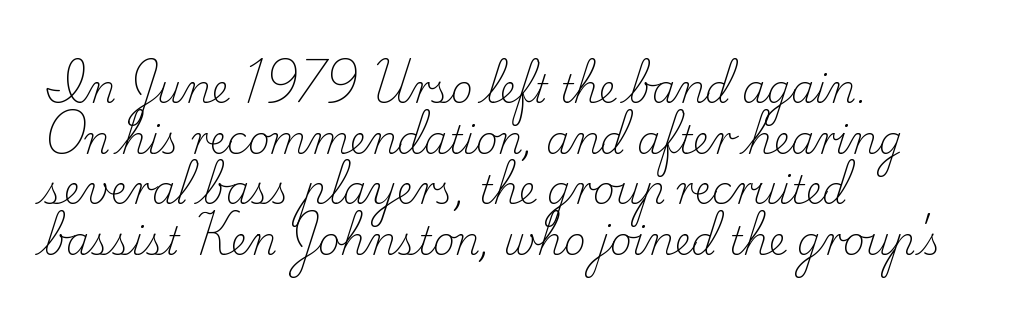
Q: Is the text bold? A: No.
Q: Is the text italic (slanted)? A: Yes.
Q: Is the typeface a serif or a sans-serif typeface? A: Serif.
Q: Is the text underlined? A: No.
Q: How is the paragraph aligned? A: Left-aligned.
Q: Is the spacing between letters normal or unusually wide? A: Normal.
Q: Is the spacing between lines tight, normal or loose? A: Normal.
Q: Width (condensed, normal, or wide)? A: Normal.
Q: Stroke contrast? A: Low.
Q: x-height? A: Small.
Q: Monospaced? A: No.
